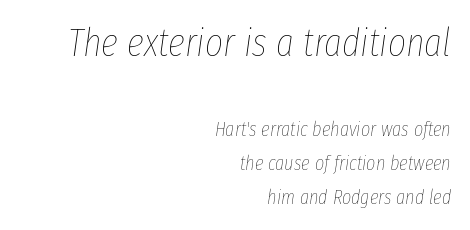
Quick note: underline off. Reading top to bottom, the characters get smaller at the block break. Heft: none added — not bold. The passage shown is typed in a proportional face where columns would drift. Right-aligned paragraph, ragged on the left. Rendered with sloped, italic letterforms.
